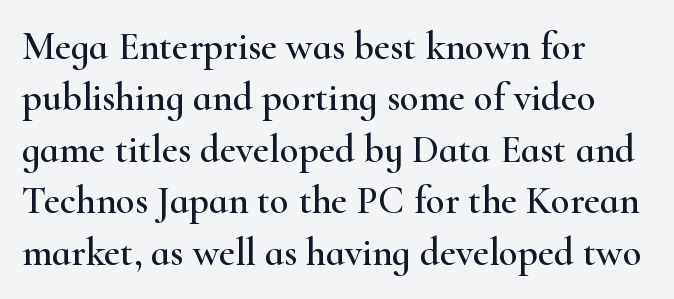
Q: Is the text italic (slanted)? A: No, it is upright.
Q: Is the typeface a serif or a sans-serif typeface? A: Serif.
Q: Is the text underlined? A: No.
Q: How is the paragraph aligned? A: Left-aligned.
Q: Is the spacing between letters normal or unusually wide? A: Normal.
Q: Is the spacing between lines tight, normal or loose? A: Normal.
Q: Width (condensed, normal, or wide)? A: Wide.
Q: Stroke contrast? A: High.
Q: x-height? A: Small.
Q: Monospaced? A: No.
